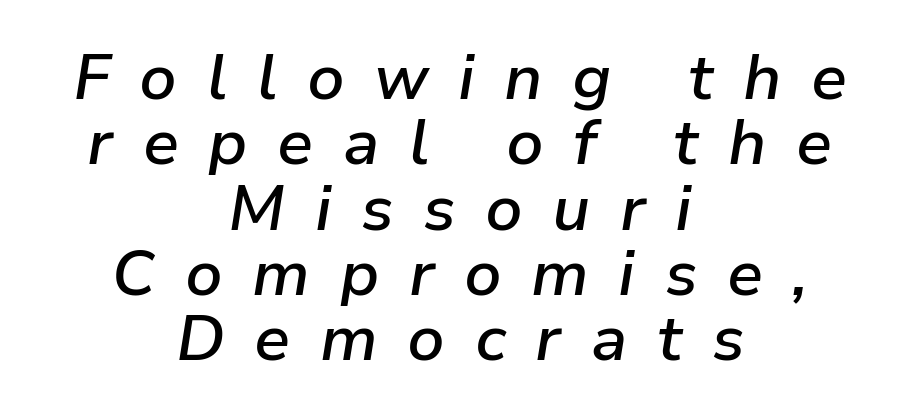
Q: Is the text bold? A: Semi-bold.
Q: Is the text italic (slanted)? A: Yes, it leans right by about 9 degrees.
Q: Is the text underlined? A: No.
Q: How is the paragraph aligned? A: Centered.
Q: Is the spacing between letters normal or unusually wide? A: Unusually wide.
Q: Is the spacing between lines tight, normal or loose? A: Tight.
Q: Width (condensed, normal, or wide)? A: Normal.
Q: Stroke contrast? A: Low.
Q: x-height? A: Medium.
Q: Monospaced? A: No.
